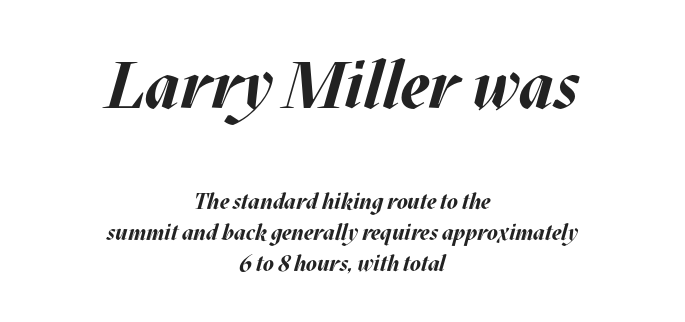
Here the designer chose a conventional face with non-uniform glyph widths. Unmarked baselines from the first word to the last. Reading down the column, the eye jumps a familiar distance to each next line. These lines keep a tight, regular rhythm from letter to letter. Each line is balanced around a shared central axis. Does the bottom block carry the larger type? No, the top block does.
